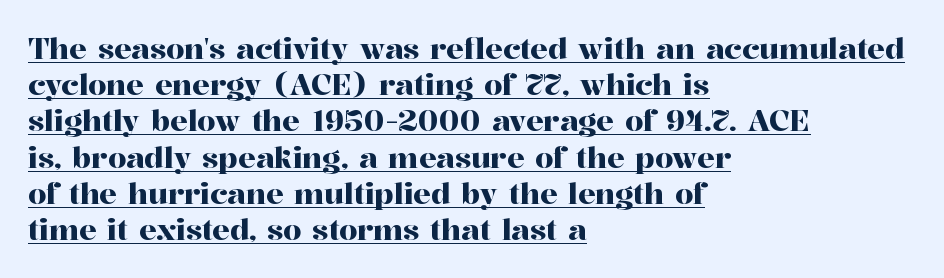
{"serif": "yes", "italic": "no", "width": "normal", "stroke_contrast": "high", "x_height": "medium", "monospaced": "no", "underline": "yes", "align": "left", "line_spacing": "normal", "line_spacing_ratio": 1.25, "letter_spacing": "normal", "letter_spacing_em": 0.0, "glyph_px": 29}
